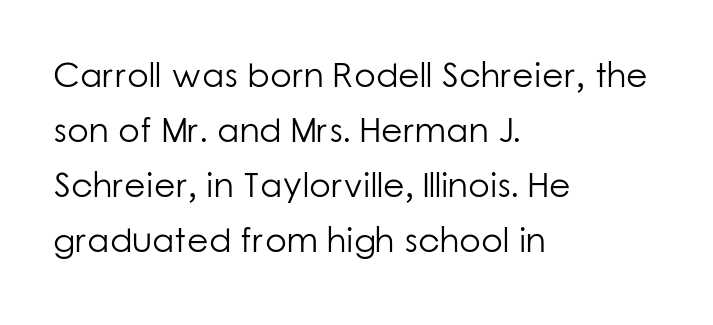
Q: Is the text bold? A: No.
Q: Is the text italic (slanted)? A: No, it is upright.
Q: Is the typeface a serif or a sans-serif typeface? A: Sans-serif.
Q: Is the text underlined? A: No.
Q: How is the paragraph aligned? A: Left-aligned.
Q: Is the spacing between letters normal or unusually wide? A: Normal.
Q: Is the spacing between lines tight, normal or loose? A: Normal.
Q: Width (condensed, normal, or wide)? A: Normal.
Q: Stroke contrast? A: Low.
Q: x-height? A: Medium.
Q: Monospaced? A: No.
